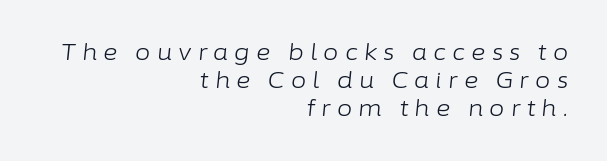
Glyph-to-glyph distance is far greater than everyday printed text. This is not heavy type; no bold has been used. Does the copy run flush right? Yes — the right margin is perfectly even. Line spacing here is normal.
